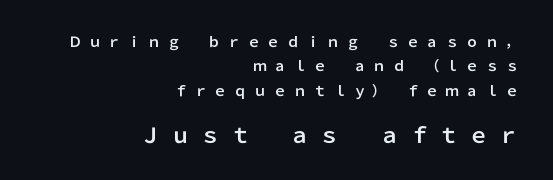
{"italic": "no", "underline": "no", "align": "right", "line_spacing_ratio": 1.74, "letter_spacing": "wide", "letter_spacing_em": 0.42, "larger_block": "second", "size_ratio": 1.5, "glyph_px": 21}
